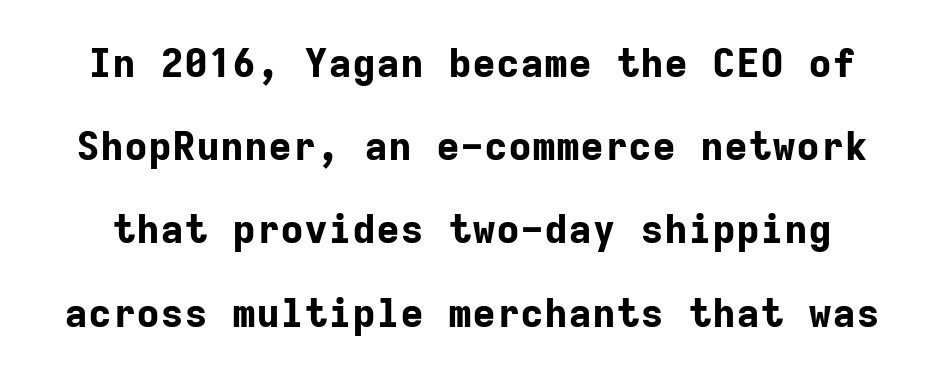
Q: Is the text bold? A: Yes.
Q: Is the text italic (slanted)? A: No, it is upright.
Q: Is the typeface a serif or a sans-serif typeface? A: Sans-serif.
Q: Is the text underlined? A: No.
Q: Is the spacing between letters normal or unusually wide? A: Normal.
Q: Is the spacing between lines tight, normal or loose? A: Loose.
Q: Width (condensed, normal, or wide)? A: Normal.
Q: Stroke contrast? A: Low.
Q: x-height? A: Medium.
Q: Monospaced? A: Yes.
